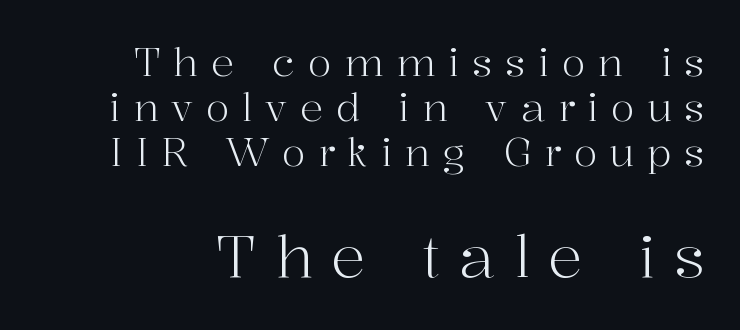
Leading: reduced. Display-style spreading of the glyphs; the letterfit is very open. Think of a printed novel: that variable character pitch is what you see here. Does the bottom block carry the larger type? Yes, it does. Observe the serifs anchoring each vertical stroke in this sample.
